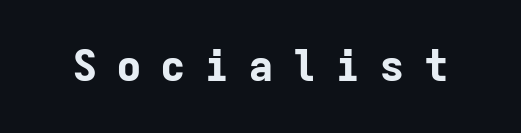
Q: Is the text bold? A: Yes.
Q: Is the text italic (slanted)? A: No, it is upright.
Q: Is the typeface a serif or a sans-serif typeface? A: Sans-serif.
Q: Is the text underlined? A: No.
Q: Is the spacing between letters normal or unusually wide? A: Unusually wide.
Q: Width (condensed, normal, or wide)? A: Normal.
Q: Stroke contrast? A: Low.
Q: x-height? A: Medium.
Q: Monospaced? A: Yes.
